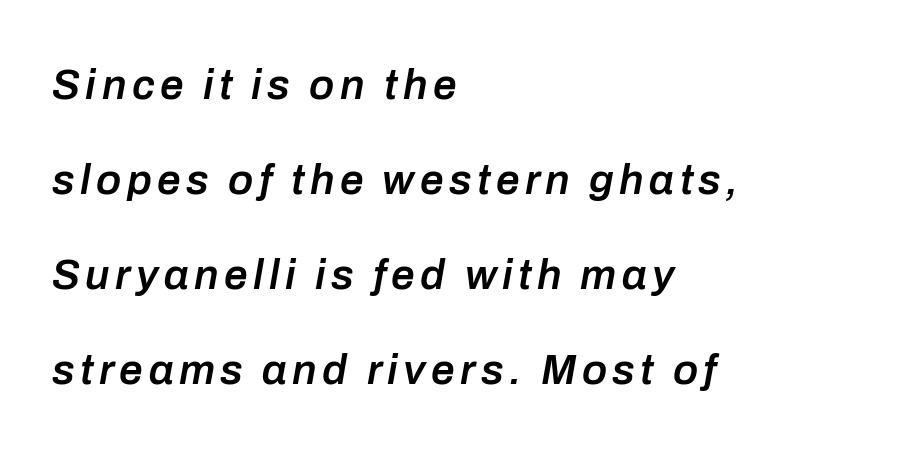
Has an underline been added? It has not. The rendering uses natural spacing where letterforms have individual widths. The glyphs have the mass of a demibold cut, below bold. The lettering tilts uniformly, giving the passage an italic look. The typesetter chose a ragged-right arrangement here. A typesetter would call this leading open, well beyond the default.
